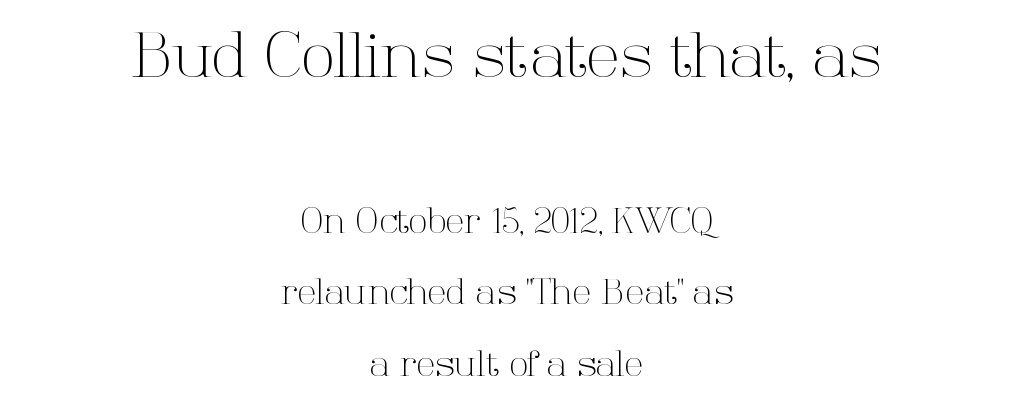
Looks like regular typesetting: each glyph gets only the width it needs. No extra tracking has been applied to these lines. You can tell from the footed stems that serif type was used. Vertical strokes here are truly vertical.
